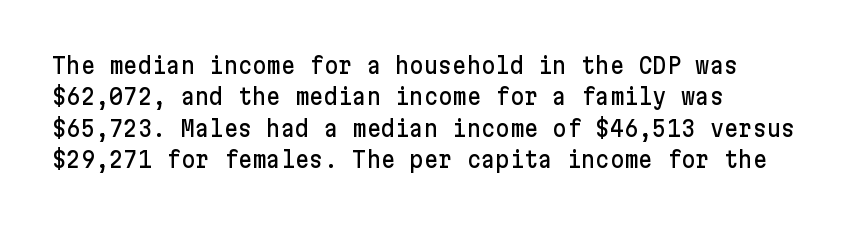
Quick note: underline off. Interline gaps are of average width in this sample. Notice how the stems are strictly vertical — no italics here. How are the letters spaced? Ordinarily, with no added tracking. The lines are quadded left.
